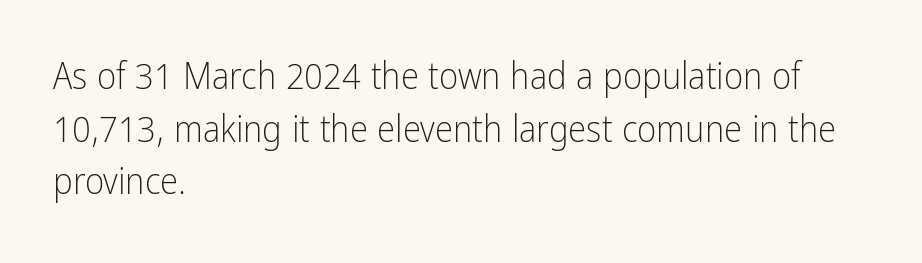
Each line starts at the same left margin while the right side varies. The words here are not underlined. When letters stand straight like this, we call the style roman or upright. You can tell from the bare stems that sans-serif type was used. Bold? No — there's no thickening of the strokes. Default kerning and tracking; the words read as compact shapes.
